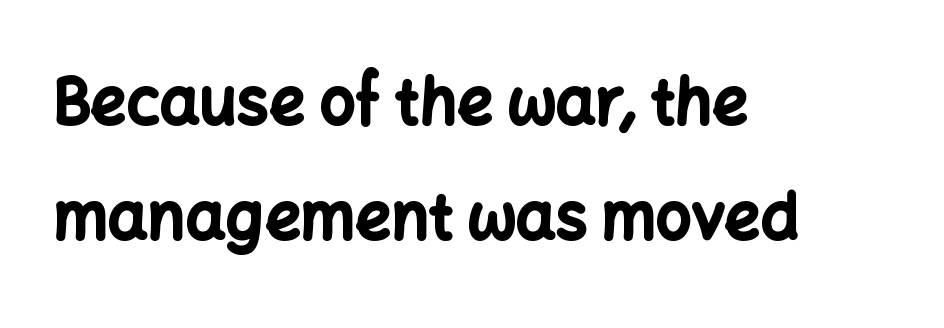
The image shows 63 px bold sans-serif type, upright; set left-aligned, line spacing 1.82x, normal letter spacing, not underlined; low stroke contrast and a medium x-height.
